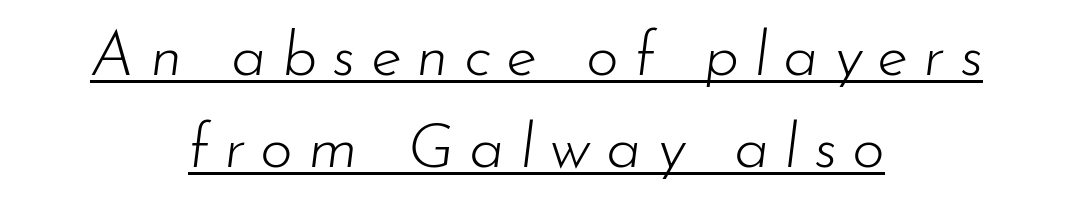
The strokes carry an ordinary text weight at most. Does a line run under the words? Yes, clearly. These lines stack symmetrically, like a column narrowing and widening about its center. The passage shown is typed in a proportional face where columns would drift. Would a proofreader flag this as italicized? Yes.
